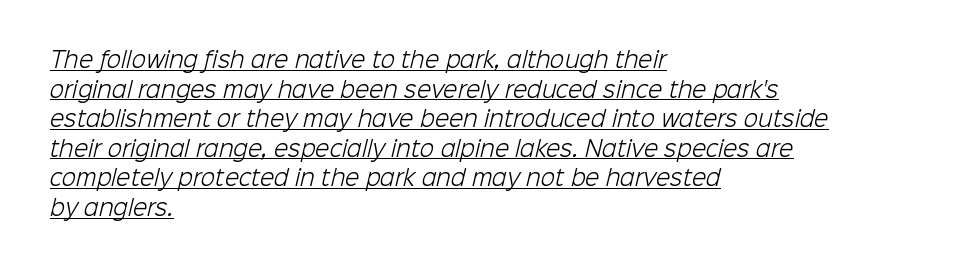
{"bold": "no", "underline": "yes", "align": "left", "line_spacing": "normal", "line_spacing_ratio": 1.41, "letter_spacing": "normal", "letter_spacing_em": 0.0, "glyph_px": 21}
